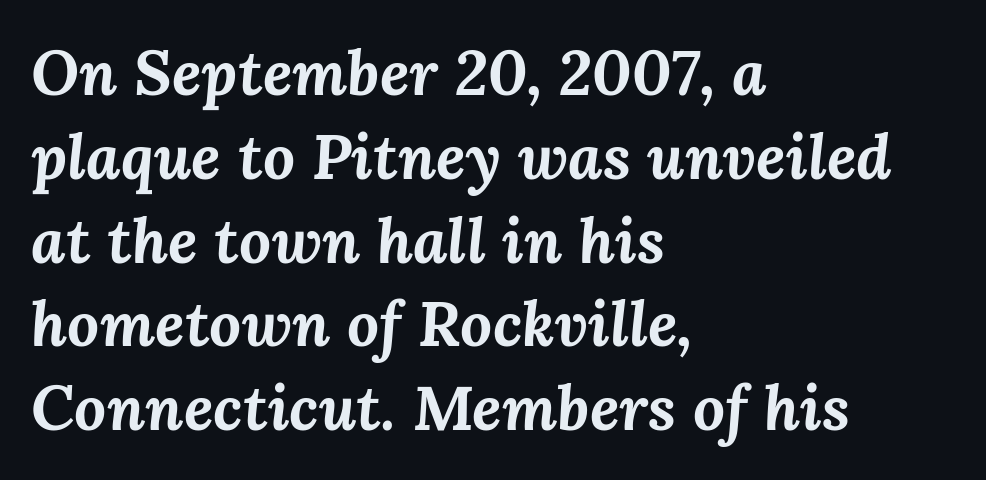
{"italic": "yes", "lean": "right", "slant_degrees": 3, "bold": "yes", "weight": "bold", "width": "normal", "stroke_contrast": "medium", "x_height": "medium", "monospaced": "no", "underline": "no", "align": "left", "line_spacing": "normal", "line_spacing_ratio": 1.33, "letter_spacing": "normal", "letter_spacing_em": 0.0, "glyph_px": 63}
